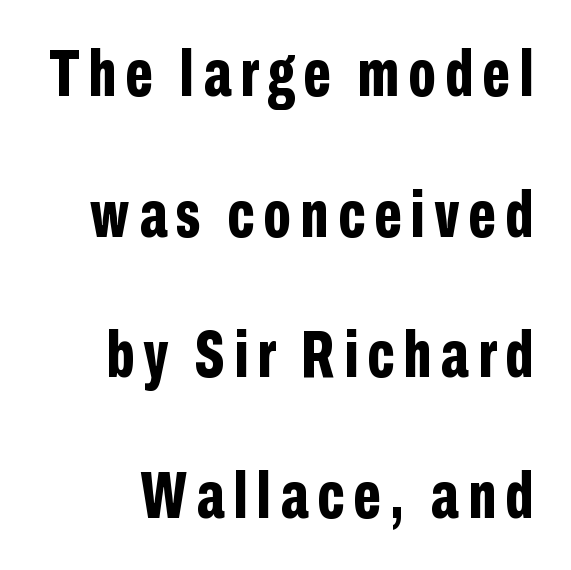
{"serif": "no", "italic": "no", "bold": "yes", "weight": "bold", "width": "condensed", "stroke_contrast": "low", "x_height": "medium", "monospaced": "no", "underline": "no", "line_spacing": "loose", "line_spacing_ratio": 2.13, "glyph_px": 66}
